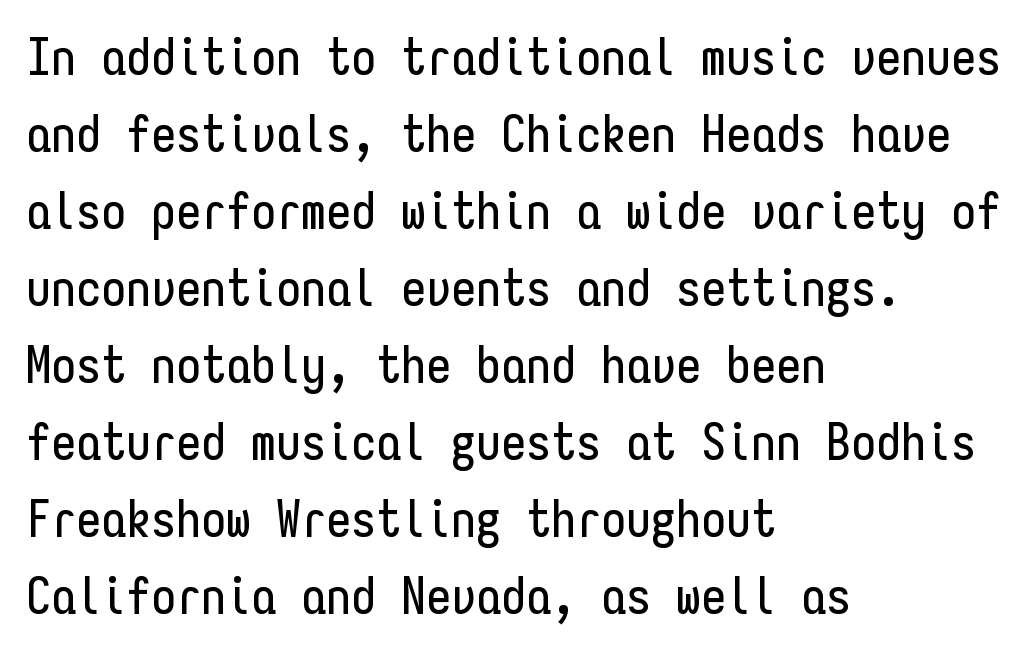
Q: Is the text italic (slanted)? A: No, it is upright.
Q: Is the typeface a serif or a sans-serif typeface? A: Sans-serif.
Q: Is the text underlined? A: No.
Q: How is the paragraph aligned? A: Left-aligned.
Q: Is the spacing between letters normal or unusually wide? A: Normal.
Q: Is the spacing between lines tight, normal or loose? A: Normal.
Q: Width (condensed, normal, or wide)? A: Condensed.
Q: Stroke contrast? A: Low.
Q: x-height? A: Medium.
Q: Monospaced? A: Yes.
